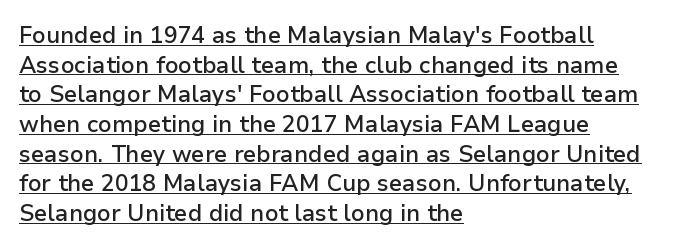
Q: Is the text bold? A: Semi-bold.
Q: Is the text italic (slanted)? A: No, it is upright.
Q: Is the text underlined? A: Yes.
Q: How is the paragraph aligned? A: Left-aligned.
Q: Is the spacing between letters normal or unusually wide? A: Normal.
Q: Is the spacing between lines tight, normal or loose? A: Normal.
